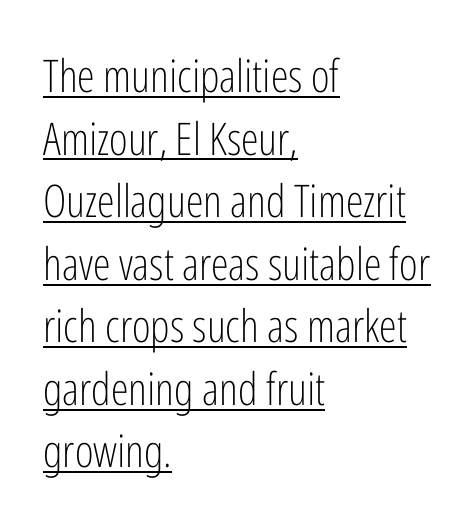
{"serif": "no", "italic": "no", "bold": "no", "weight": "light", "width": "condensed", "stroke_contrast": "low", "x_height": "medium", "monospaced": "no", "underline": "yes", "align": "left", "line_spacing": "normal", "line_spacing_ratio": 1.39, "letter_spacing": "normal", "letter_spacing_em": 0.0, "glyph_px": 45}
